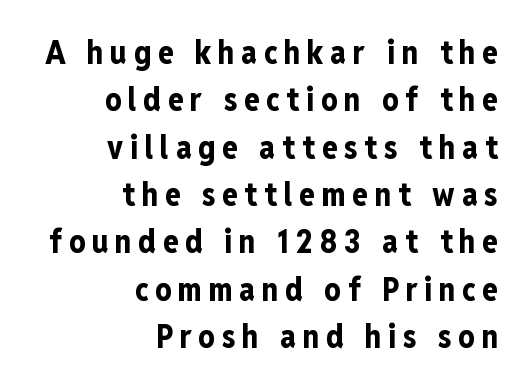
Character widths vary here, with narrow letters taking less room than wide ones. Where is the straight margin? On the right. A roman cut, with each character standing at attention. The tracking jumps out immediately: characters are airy and widely separated. Strong, thick strokes mark this as bold type.
